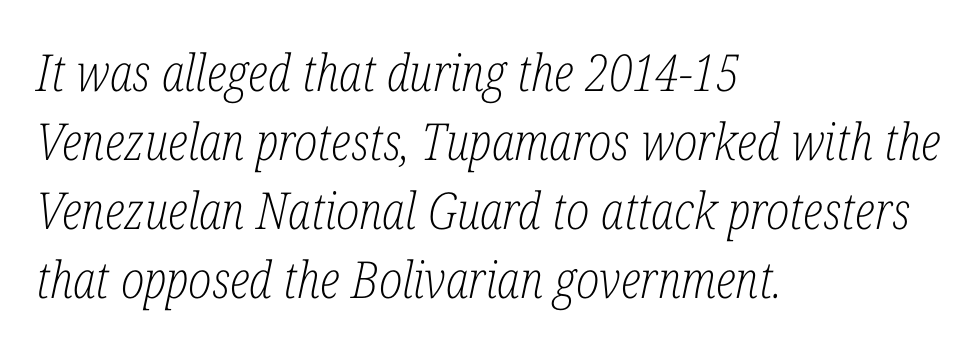
{"serif": "yes", "italic": "yes", "lean": "right", "slant_degrees": 12, "bold": "no", "weight": "light", "width": "condensed", "stroke_contrast": "low", "x_height": "medium", "monospaced": "no", "underline": "no", "align": "left", "line_spacing": "normal", "line_spacing_ratio": 1.35, "letter_spacing": "normal", "letter_spacing_em": 0.0, "glyph_px": 51}
